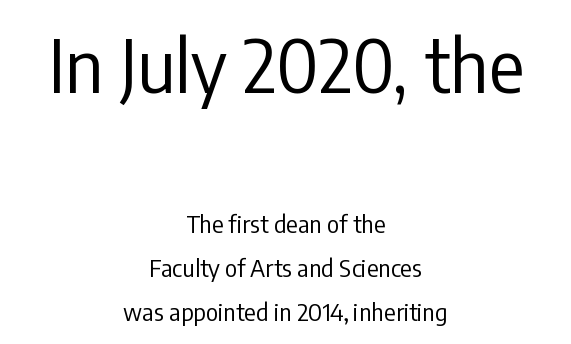
The designer gave the opening block more size than the closing block. The letterforms sit at book weight or below. This is the regular roman posture of the typeface. Check where the strokes stop: nothing finishes them off — pure sans. Decoration check: the copy has no underline. No extra tracking has been applied to these lines.
